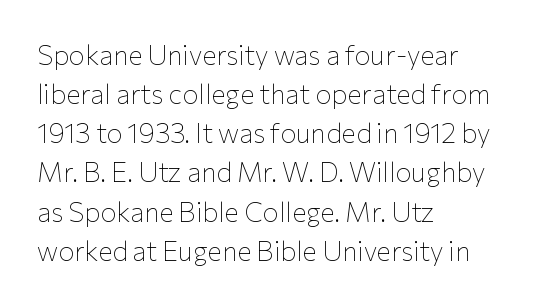
{"italic": "no", "bold": "no", "underline": "no", "align": "left", "line_spacing": "normal", "line_spacing_ratio": 1.45, "letter_spacing": "normal", "letter_spacing_em": 0.0, "glyph_px": 27}
